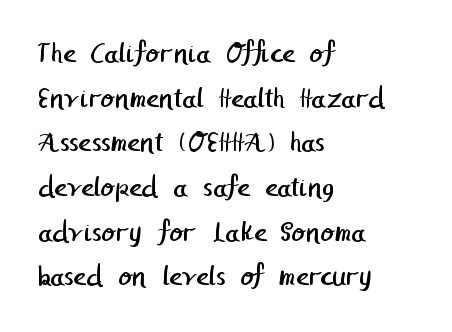
Stroke mass is kept to a normal reading level or below. Words float on clear page, feet unadorned. A typesetter would call this zero additional tracking. Regular leading. The font family rendered here belongs to the sans-serif group.
